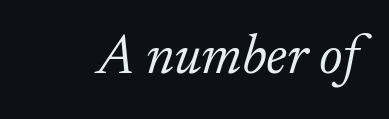
{"serif": "yes", "italic": "yes", "lean": "right", "slant_degrees": 17, "bold": "no", "weight": "light", "width": "normal", "stroke_contrast": "low", "x_height": "small", "monospaced": "no", "underline": "no", "letter_spacing": "normal", "letter_spacing_em": 0.0, "glyph_px": 56}
